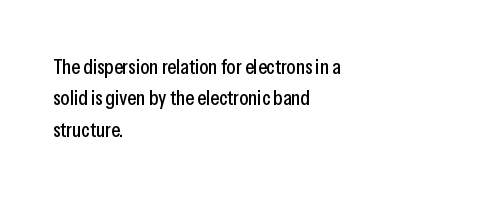
Q: Is the text italic (slanted)? A: No, it is upright.
Q: Is the text underlined? A: No.
Q: How is the paragraph aligned? A: Left-aligned.
Q: Is the spacing between letters normal or unusually wide? A: Normal.
Q: Is the spacing between lines tight, normal or loose? A: Normal.
